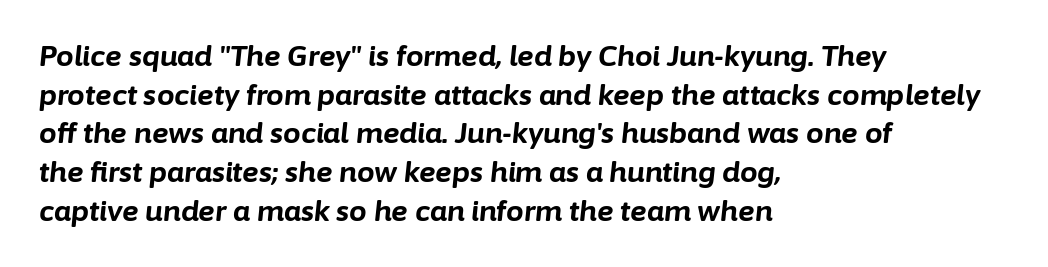
{"italic": "yes", "lean": "right", "slant_degrees": 6, "bold": "yes", "weight": "bold", "width": "normal", "stroke_contrast": "low", "x_height": "medium", "monospaced": "no", "underline": "no", "align": "left", "line_spacing": "normal", "line_spacing_ratio": 1.38, "letter_spacing": "normal", "letter_spacing_em": 0.0, "glyph_px": 28}
